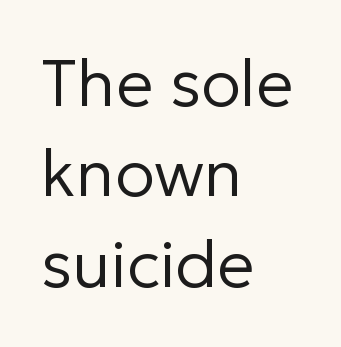
{"serif": "no", "italic": "no", "bold": "no", "weight": "regular", "width": "normal", "stroke_contrast": "low", "x_height": "medium", "monospaced": "no", "underline": "no", "align": "left", "line_spacing": "normal", "line_spacing_ratio": 1.37, "letter_spacing": "normal", "letter_spacing_em": 0.0, "glyph_px": 66}
